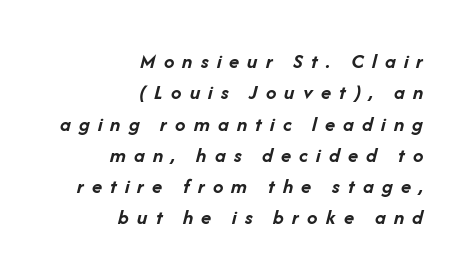
{"italic": "yes", "lean": "right", "slant_degrees": 14, "bold": "yes", "underline": "no", "align": "right", "line_spacing": "normal", "line_spacing_ratio": 1.49, "letter_spacing": "wide", "letter_spacing_em": 0.39, "glyph_px": 21}
